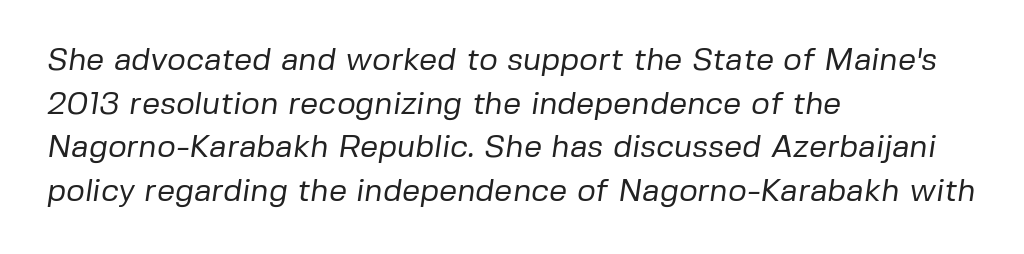
If you measured baseline to baseline, you'd find a middling distance. Think of a printed novel: that variable character pitch is what you see here. The strokes carry an ordinary text weight at most. Does the type have serifs? No, each stem ends abruptly. This sample uses plain, unmodified letter spacing.
